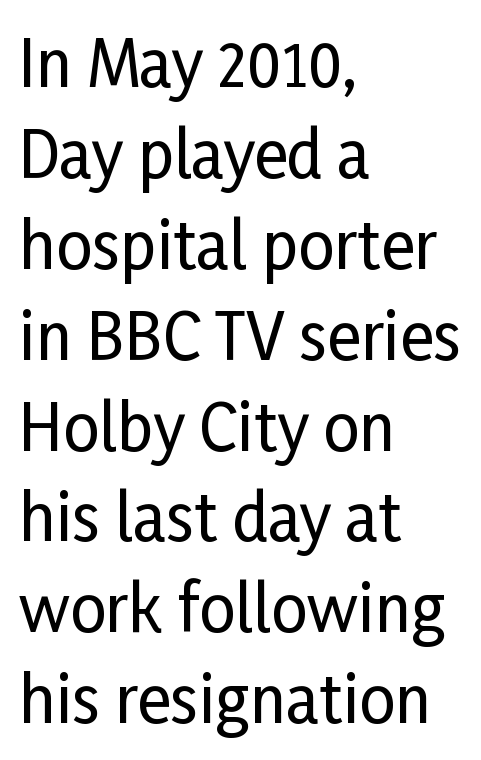
Q: Is the text italic (slanted)? A: No, it is upright.
Q: Is the typeface a serif or a sans-serif typeface? A: Sans-serif.
Q: Is the text underlined? A: No.
Q: How is the paragraph aligned? A: Left-aligned.
Q: Is the spacing between letters normal or unusually wide? A: Normal.
Q: Is the spacing between lines tight, normal or loose? A: Normal.
Q: Width (condensed, normal, or wide)? A: Condensed.
Q: Stroke contrast? A: Low.
Q: x-height? A: Medium.
Q: Monospaced? A: No.
